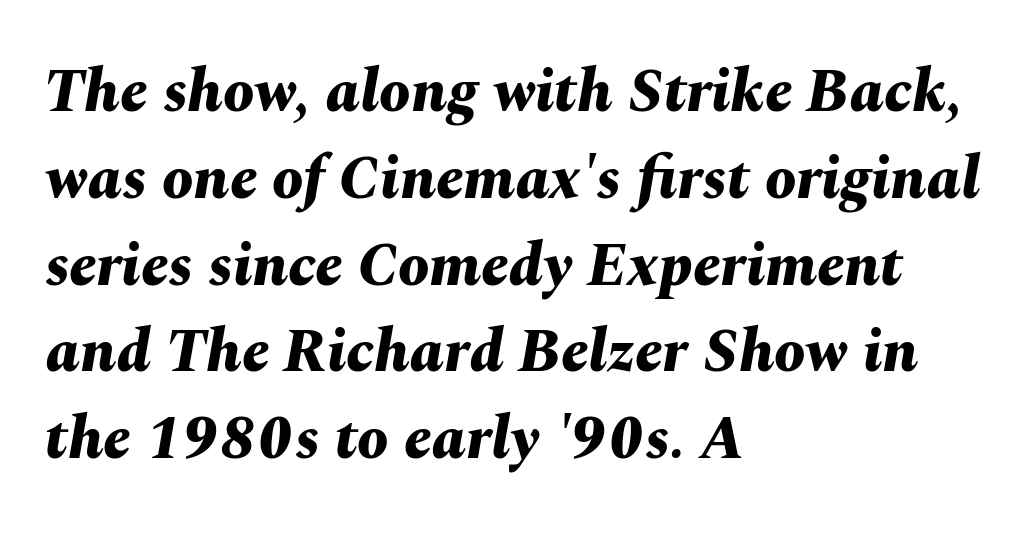
{"italic": "yes", "lean": "right", "slant_degrees": 10, "bold": "yes", "weight": "bold", "width": "normal", "stroke_contrast": "medium", "x_height": "medium", "monospaced": "no", "underline": "no", "align": "left", "line_spacing": "normal", "line_spacing_ratio": 1.4, "letter_spacing": "normal", "letter_spacing_em": 0.0, "glyph_px": 62}
